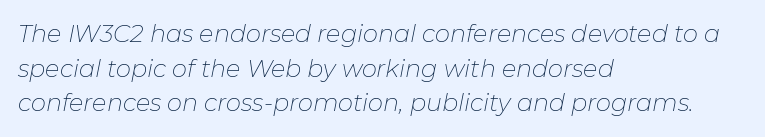
Q: Is the text bold? A: No.
Q: Is the text italic (slanted)? A: Yes, it leans right by about 11 degrees.
Q: Is the text underlined? A: No.
Q: How is the paragraph aligned? A: Left-aligned.
Q: Is the spacing between letters normal or unusually wide? A: Normal.
Q: Is the spacing between lines tight, normal or loose? A: Normal.
